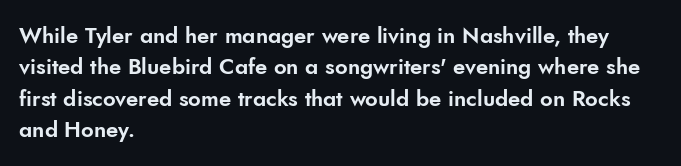
The image shows 22 px text type, upright; set left-aligned, normal line spacing (1.43x), normal letter spacing, not underlined.
